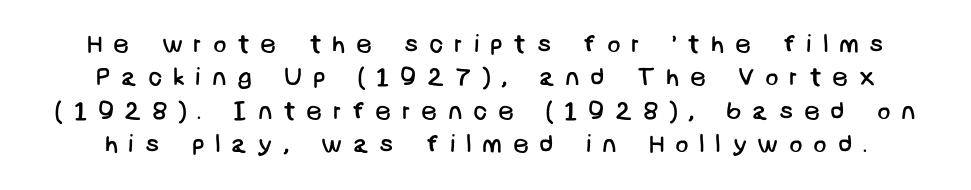
The line texture is sparse and dotted thanks to wide tracking. The specimen omits any rule beneath the text block's lines. Quick note: interline space is typical. The characters are drawn with everyday or finer stroke widths.
